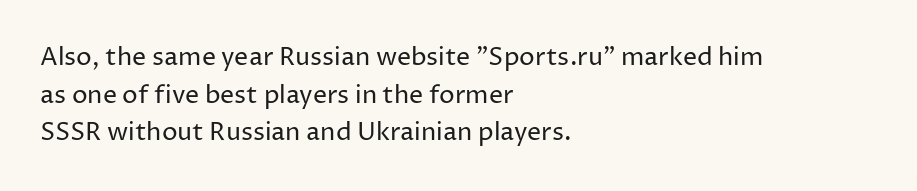
{"italic": "no", "bold": "no", "underline": "no", "align": "left", "line_spacing": "normal", "line_spacing_ratio": 1.51, "letter_spacing": "normal", "letter_spacing_em": 0.0, "glyph_px": 25}
